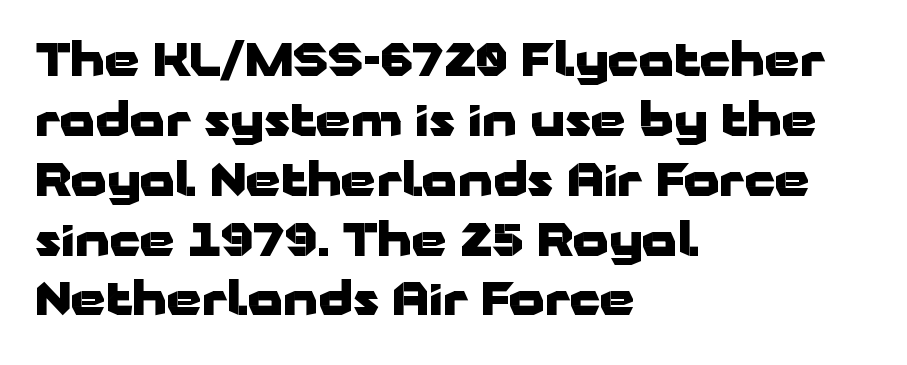
Spacing verdict: proportional, widths tailored to each character. In terms of letterspacing, this is plain default setting. The strokes are fattened all the way to bold. Reading down the block, your eye returns to a fixed left position each line. The designer went with a sans here, leaving each stem footless.
